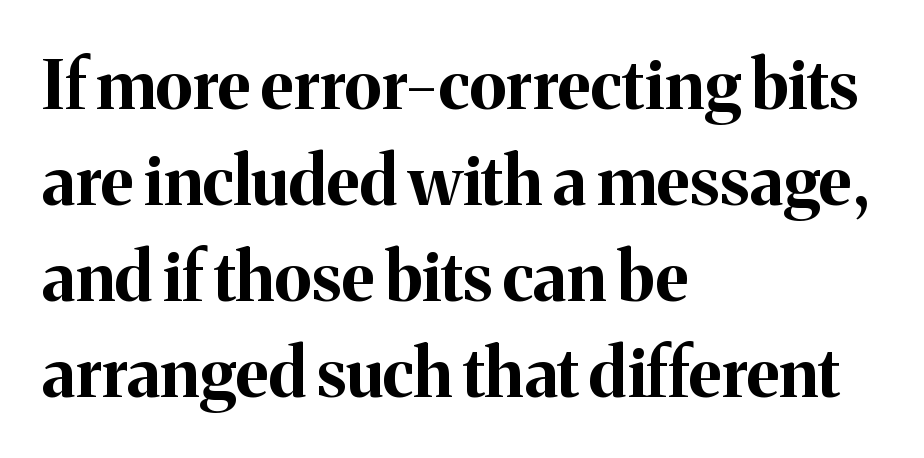
The image shows 68 px bold serif type, upright; set left-aligned, normal line spacing (1.41x), normal letter spacing, not underlined; medium stroke contrast and a medium x-height.
